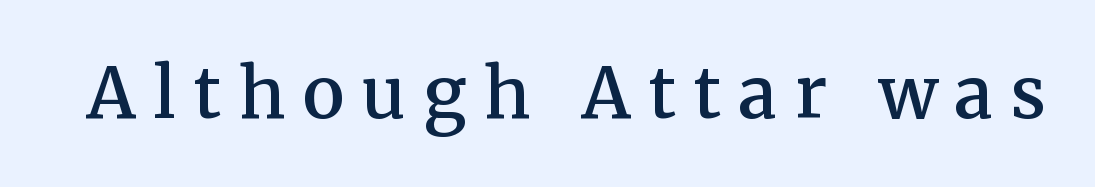
Q: Is the text bold? A: Semi-bold.
Q: Is the text italic (slanted)? A: No, it is upright.
Q: Is the typeface a serif or a sans-serif typeface? A: Serif.
Q: Is the text underlined? A: No.
Q: Is the spacing between letters normal or unusually wide? A: Unusually wide.
Q: Width (condensed, normal, or wide)? A: Normal.
Q: Stroke contrast? A: Medium.
Q: x-height? A: Medium.
Q: Monospaced? A: No.
